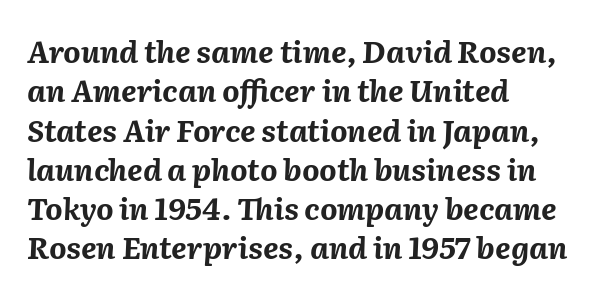
Q: Is the text bold? A: Yes.
Q: Is the text italic (slanted)? A: Yes, it leans right by about 2 degrees.
Q: Is the text underlined? A: No.
Q: How is the paragraph aligned? A: Left-aligned.
Q: Is the spacing between letters normal or unusually wide? A: Normal.
Q: Is the spacing between lines tight, normal or loose? A: Normal.
Q: Width (condensed, normal, or wide)? A: Normal.
Q: Stroke contrast? A: Medium.
Q: x-height? A: Medium.
Q: Monospaced? A: No.
